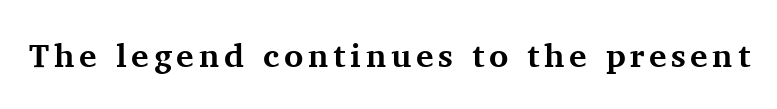
{"serif": "yes", "italic": "no", "bold": "yes", "weight": "bold", "width": "normal", "stroke_contrast": "medium", "x_height": "medium", "monospaced": "no", "underline": "no", "glyph_px": 33}
